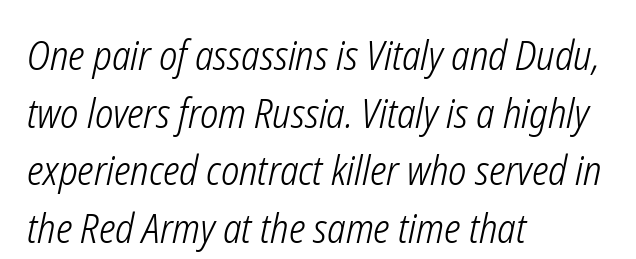
{"italic": "yes", "lean": "right", "slant_degrees": 12, "bold": "no", "weight": "light", "width": "condensed", "stroke_contrast": "low", "x_height": "medium", "monospaced": "no", "underline": "no", "align": "left", "line_spacing": "normal", "line_spacing_ratio": 1.44, "letter_spacing": "normal", "letter_spacing_em": 0.0, "glyph_px": 40}
